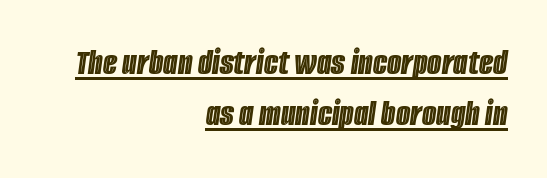
{"italic": "yes", "lean": "right", "slant_degrees": 8, "width": "condensed", "x_height": "large", "monospaced": "no", "underline": "yes", "align": "right", "line_spacing": "normal", "line_spacing_ratio": 1.38, "letter_spacing": "normal", "letter_spacing_em": 0.0, "glyph_px": 37}
